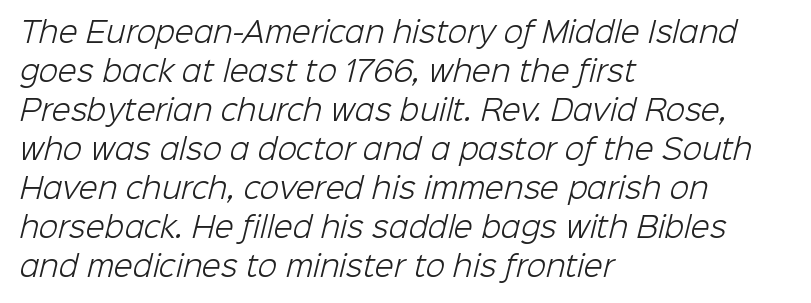
{"serif": "no", "bold": "no", "weight": "light", "width": "normal", "stroke_contrast": "low", "x_height": "medium", "monospaced": "no", "underline": "no", "align": "left", "line_spacing": "normal", "line_spacing_ratio": 1.39, "letter_spacing": "normal", "letter_spacing_em": 0.0, "glyph_px": 28}
